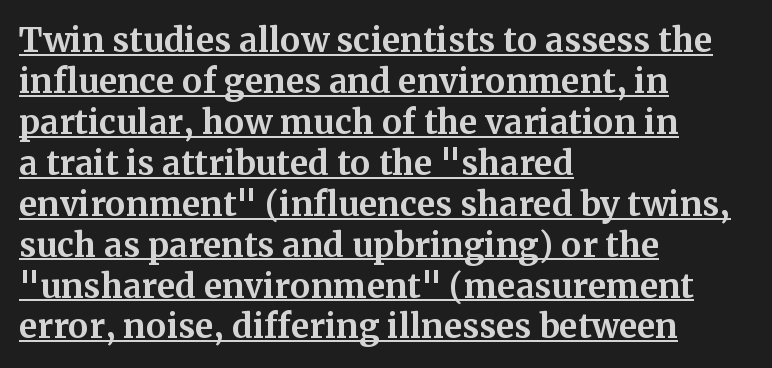
Proportional: the letters do not fall into vertical columns. Glance below the letters and you will spot a drawn line. Serifs: yes, visible at the terminals of the letterforms. Rendered with straight, roman letterforms.
